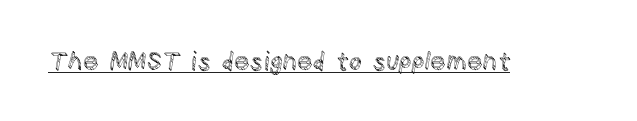
{"underline": "yes", "letter_spacing": "normal", "letter_spacing_em": 0.0, "glyph_px": 25}
